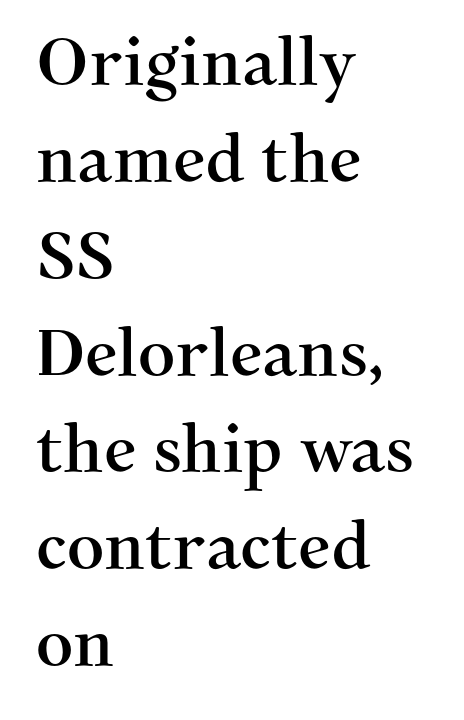
Q: Is the text italic (slanted)? A: No, it is upright.
Q: Is the typeface a serif or a sans-serif typeface? A: Serif.
Q: Is the text underlined? A: No.
Q: How is the paragraph aligned? A: Left-aligned.
Q: Is the spacing between letters normal or unusually wide? A: Normal.
Q: Is the spacing between lines tight, normal or loose? A: Normal.
Q: Width (condensed, normal, or wide)? A: Normal.
Q: Stroke contrast? A: Medium.
Q: x-height? A: Medium.
Q: Monospaced? A: No.
